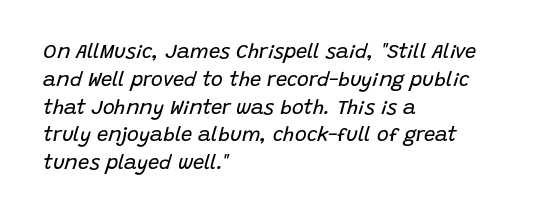
These lines are set flush left with a ragged right edge. This sample keeps an unexceptional amount of space between lines. Characters are canted at an angle relative to the baseline's perpendicular. Has an underline been added? It has not.
